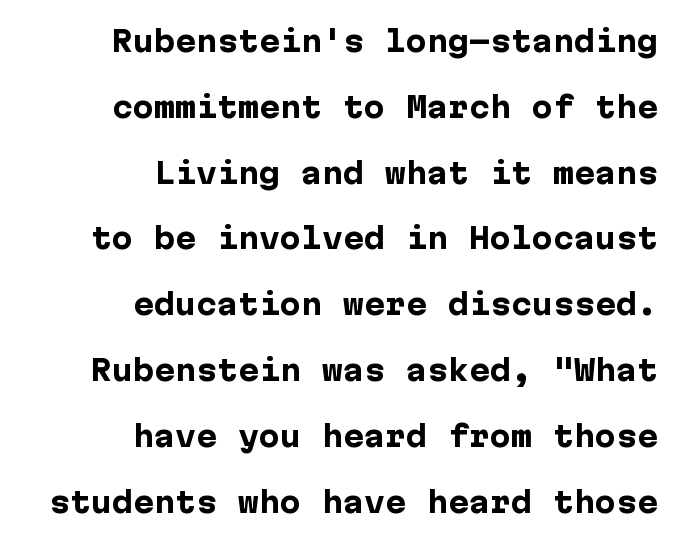
{"serif": "no", "italic": "no", "bold": "yes", "weight": "heavy", "width": "normal", "stroke_contrast": "low", "x_height": "medium", "underline": "no", "align": "right", "line_spacing": "loose", "line_spacing_ratio": 2.35, "letter_spacing": "normal", "letter_spacing_em": 0.0, "glyph_px": 28}
